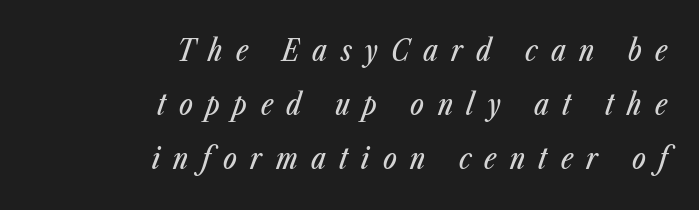
{"italic": "yes", "lean": "right", "slant_degrees": 23, "width": "condensed", "stroke_contrast": "low", "x_height": "medium", "monospaced": "no", "underline": "no", "align": "right", "line_spacing_ratio": 1.87, "letter_spacing": "wide", "letter_spacing_em": 0.46, "glyph_px": 29}
